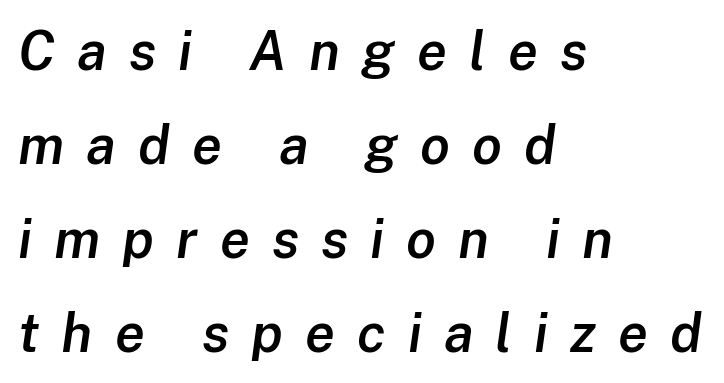
The image shows 54 px semibold type, italic (leaning right); set left-aligned, line spacing 1.74x, unusually wide letter spacing (+0.41 em), not underlined; low stroke contrast and a medium x-height.
